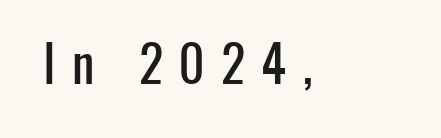
Q: Is the text italic (slanted)? A: No, it is upright.
Q: Is the typeface a serif or a sans-serif typeface? A: Sans-serif.
Q: Is the text underlined? A: No.
Q: Is the spacing between letters normal or unusually wide? A: Unusually wide.
Q: Width (condensed, normal, or wide)? A: Condensed.
Q: Stroke contrast? A: Low.
Q: x-height? A: Medium.
Q: Monospaced? A: No.
